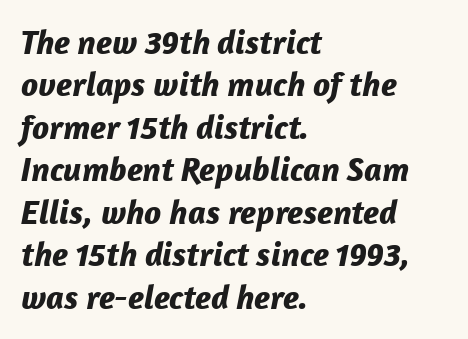
Short note: letters normally spaced. Compared with an ordinary text face, these strokes are far heavier — a full bold. Slanted lettering throughout. Casual observation: everything's shoved over to the left. Baseline-to-baseline distance is the conventional proportion of letter height.
